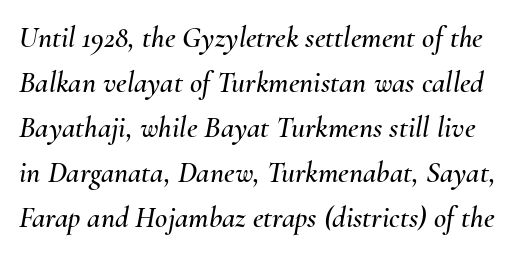
{"italic": "yes", "lean": "right", "slant_degrees": 10, "width": "normal", "stroke_contrast": "medium", "x_height": "small", "monospaced": "no", "underline": "no", "line_spacing": "normal", "line_spacing_ratio": 1.5, "letter_spacing": "normal", "letter_spacing_em": 0.0, "glyph_px": 30}
